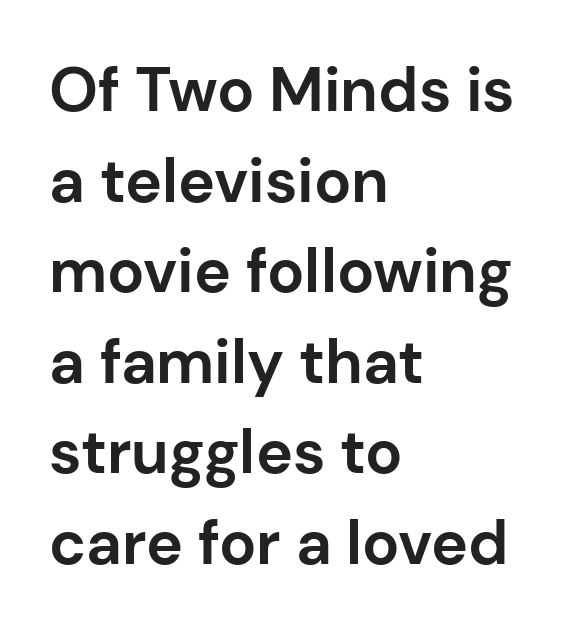
What stands out about the letter spacing? Nothing — it is the standard amount. The rendering shows plain stroke endings on the letterforms — a sans-serif design. Successive baselines arrive at the customary interval. This sample has the flowing, uneven cadence of proportional lettering. The lines in this sample share a left origin and differ only in where they stop. A clean baseline with only descenders dipping below it.
